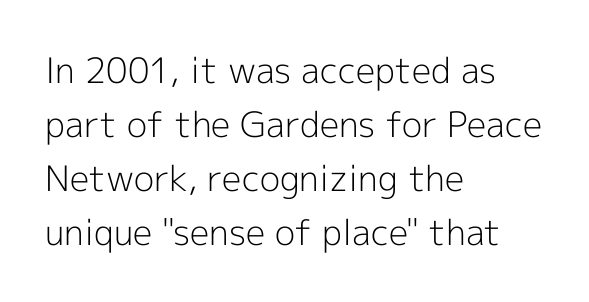
The image shows 35 px light sans-serif type, upright; set left-aligned, normal line spacing (1.54x), normal letter spacing, not underlined; a medium x-height.
